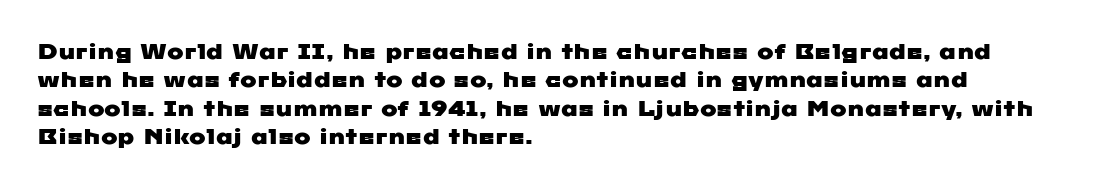
Successive baselines arrive at the customary interval. Spacing between characters is what you'd get straight out of the box. Teacher's note: observe the even left margin — that is flush-left alignment. Has an underline been added? It has not.
